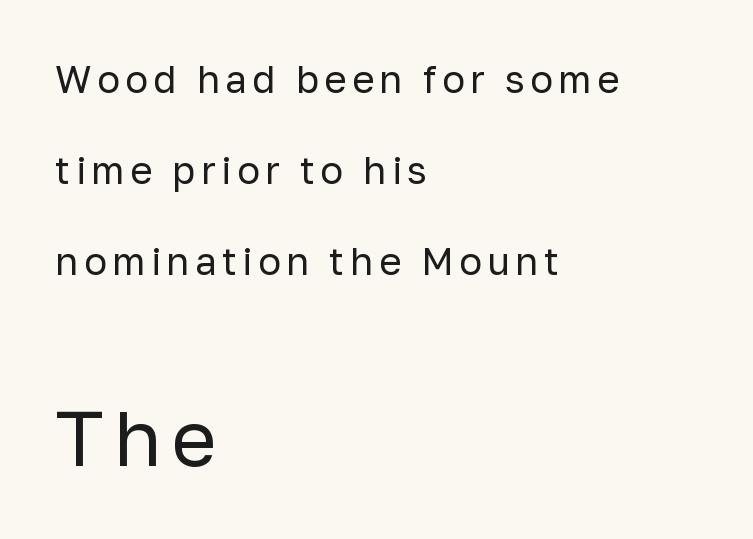
Q: Is the text bold? A: No.
Q: Is the text italic (slanted)? A: No, it is upright.
Q: Is the typeface a serif or a sans-serif typeface? A: Sans-serif.
Q: Is the text underlined? A: No.
Q: How is the paragraph aligned? A: Left-aligned.
Q: Is the spacing between lines tight, normal or loose? A: Loose.
Q: Which block of text is set in a larger size, the first (top) or the second (bottom)? A: The second (bottom) one.
Q: Width (condensed, normal, or wide)? A: Normal.
Q: Stroke contrast? A: Low.
Q: x-height? A: Medium.
Q: Monospaced? A: No.
